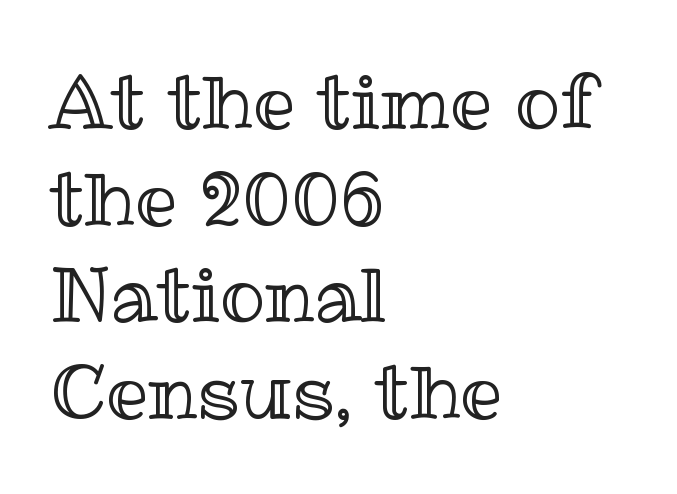
Notice how the stems are strictly vertical — no italics here. Proportional: the letters do not fall into vertical columns. The face used here is rendered with its standard letterfit. These lines sit exactly where default settings would place them.
